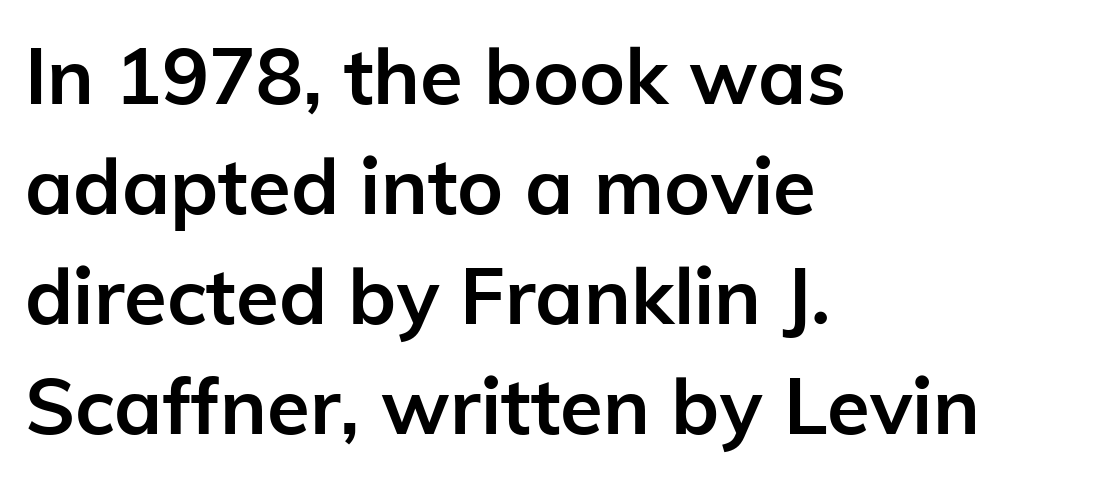
Q: Is the text bold? A: Yes.
Q: Is the text italic (slanted)? A: No, it is upright.
Q: Is the typeface a serif or a sans-serif typeface? A: Sans-serif.
Q: Is the text underlined? A: No.
Q: How is the paragraph aligned? A: Left-aligned.
Q: Is the spacing between letters normal or unusually wide? A: Normal.
Q: Is the spacing between lines tight, normal or loose? A: Normal.
Q: Width (condensed, normal, or wide)? A: Normal.
Q: Stroke contrast? A: Low.
Q: x-height? A: Medium.
Q: Monospaced? A: No.
